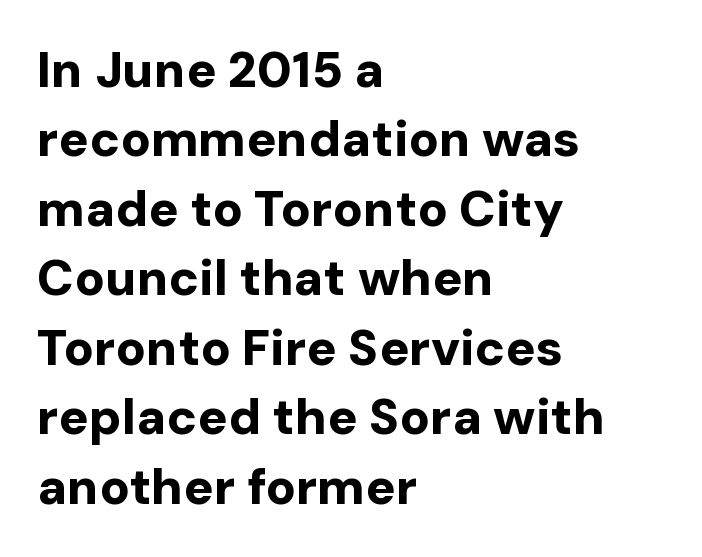
{"serif": "no", "italic": "no", "bold": "yes", "weight": "bold", "width": "normal", "stroke_contrast": "low", "x_height": "medium", "monospaced": "no", "underline": "no", "align": "left", "line_spacing": "normal", "line_spacing_ratio": 1.39, "letter_spacing": "normal", "letter_spacing_em": 0.0, "glyph_px": 50}
